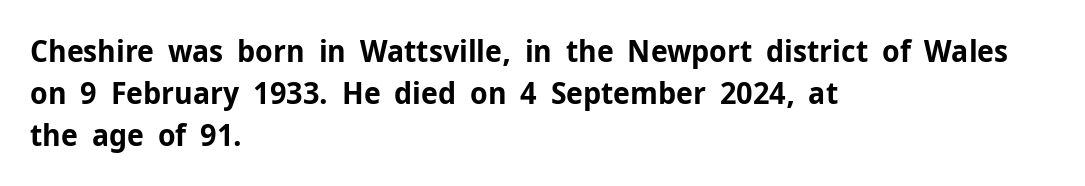
{"serif": "no", "italic": "no", "bold": "yes", "weight": "bold", "width": "normal", "stroke_contrast": "low", "x_height": "medium", "monospaced": "no", "underline": "no", "align": "left", "line_spacing": "normal", "line_spacing_ratio": 1.35, "letter_spacing": "normal", "letter_spacing_em": 0.0, "glyph_px": 31}
